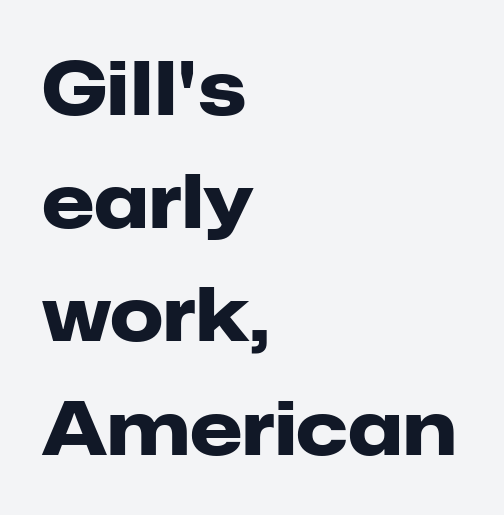
Set as a true bold cut, around the 700 mark. Think of a printed novel: that variable character pitch is what you see here. These lines are composed in type without serifs. In terms of leading, this rendering sits right in the middle.
